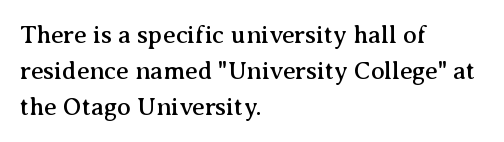
Q: Is the text italic (slanted)? A: No, it is upright.
Q: Is the text underlined? A: No.
Q: How is the paragraph aligned? A: Left-aligned.
Q: Is the spacing between letters normal or unusually wide? A: Normal.
Q: Is the spacing between lines tight, normal or loose? A: Normal.
